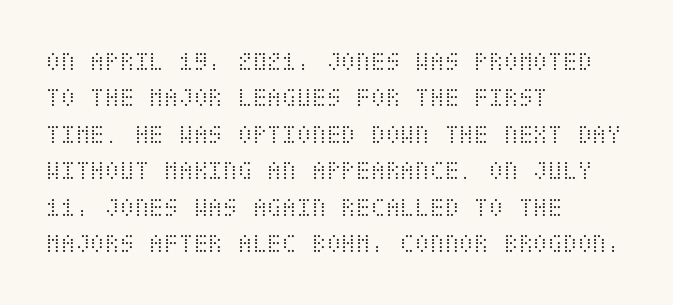
{"italic": "no", "bold": "no", "underline": "no", "align": "left", "line_spacing": "normal", "line_spacing_ratio": 1.35, "letter_spacing": "normal", "letter_spacing_em": 0.0, "glyph_px": 27}
